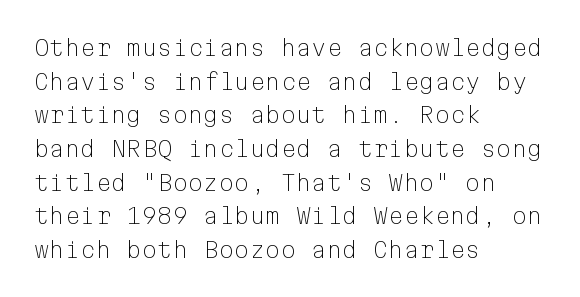
Q: Is the text bold? A: No.
Q: Is the text italic (slanted)? A: No, it is upright.
Q: Is the text underlined? A: No.
Q: How is the paragraph aligned? A: Left-aligned.
Q: Is the spacing between letters normal or unusually wide? A: Normal.
Q: Is the spacing between lines tight, normal or loose? A: Normal.
